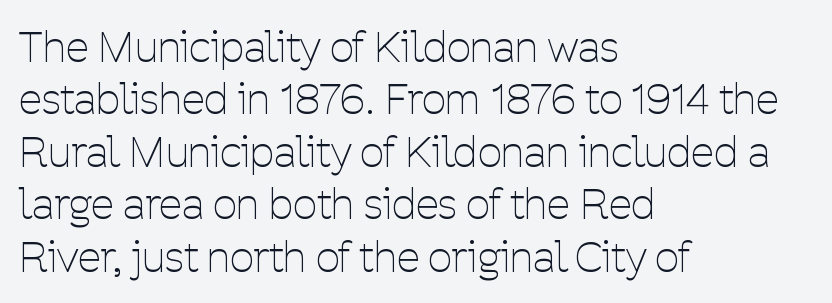
The image shows 42 px thin, condensed sans-serif type, upright; set left-aligned, normal line spacing (1.25x), normal letter spacing, not underlined; low stroke contrast and a medium x-height.
